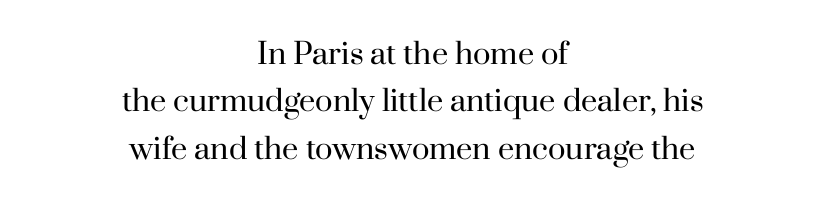
The image shows 29 px regular-weight serif type, upright; set centered, normal line spacing (1.63x), normal letter spacing, not underlined; high stroke contrast and a small x-height.
